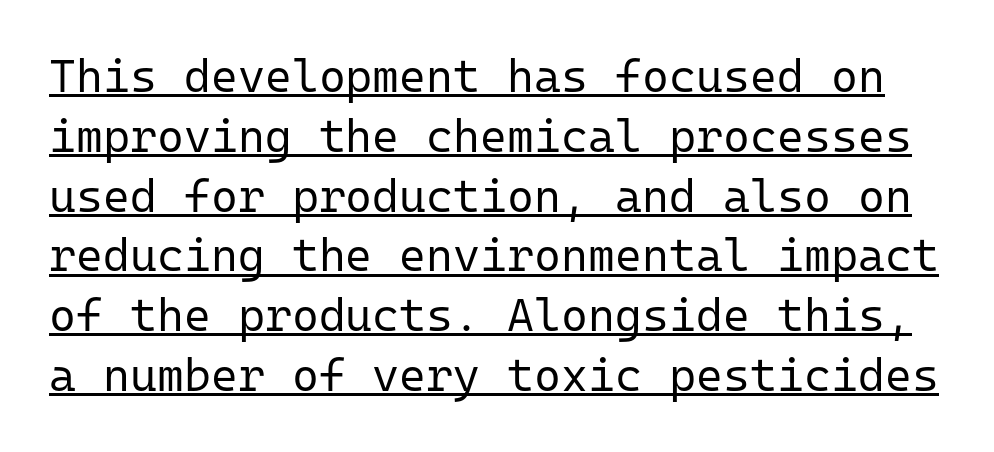
Q: Is the text bold? A: No.
Q: Is the text italic (slanted)? A: No, it is upright.
Q: Is the typeface a serif or a sans-serif typeface? A: Sans-serif.
Q: Is the text underlined? A: Yes.
Q: Is the spacing between letters normal or unusually wide? A: Normal.
Q: Is the spacing between lines tight, normal or loose? A: Normal.
Q: Width (condensed, normal, or wide)? A: Normal.
Q: Stroke contrast? A: Low.
Q: x-height? A: Medium.
Q: Monospaced? A: Yes.
